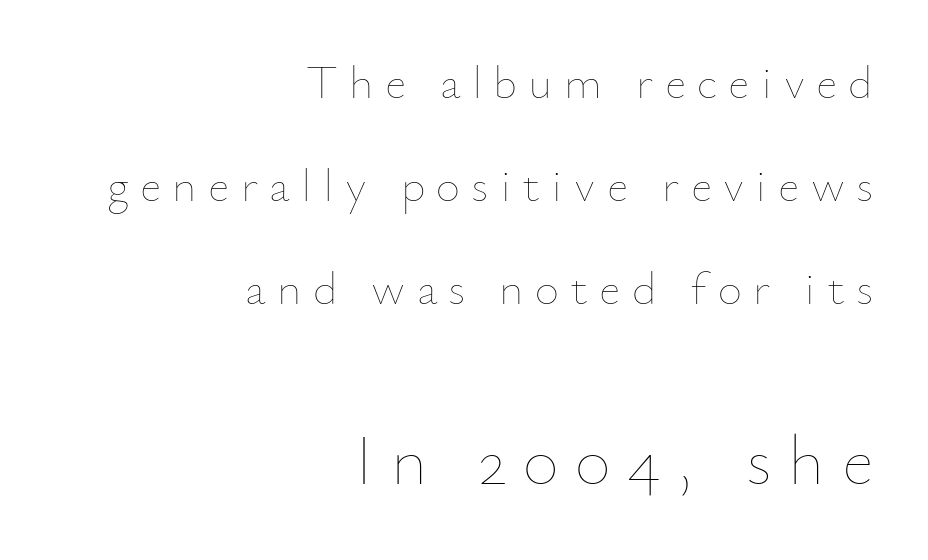
Between these two stacked blocks, the lower one wins on size. Posture: upright roman. The leading is generous, giving the passage an open texture. Words float on clear page, feet unadorned.
